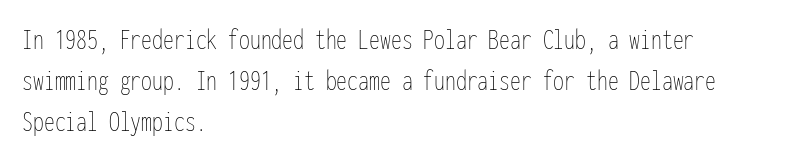
The compositor pushed each line to the left boundary. The passage shown is not bold in any degree. Characters remain perfectly vertical along every line. Quick note: interline space is typical. Quick note: underline off. The gaps between neighbouring characters are ordinary and unremarkable.
